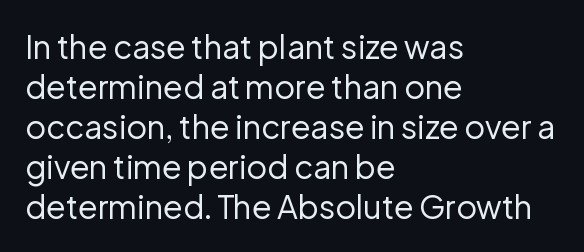
{"serif": "no", "italic": "no", "bold": "no", "weight": "regular", "width": "normal", "stroke_contrast": "low", "x_height": "medium", "monospaced": "no", "underline": "no", "align": "left", "line_spacing": "normal", "line_spacing_ratio": 1.25, "letter_spacing": "normal", "letter_spacing_em": 0.0, "glyph_px": 32}
